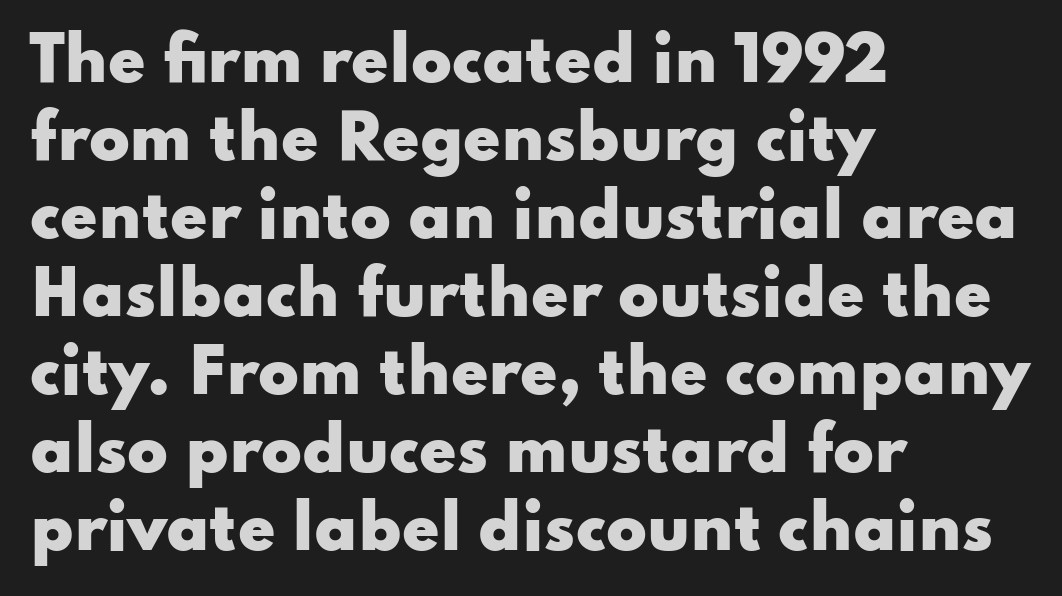
Q: Is the text bold? A: Yes.
Q: Is the text italic (slanted)? A: No, it is upright.
Q: Is the typeface a serif or a sans-serif typeface? A: Sans-serif.
Q: Is the text underlined? A: No.
Q: How is the paragraph aligned? A: Left-aligned.
Q: Is the spacing between letters normal or unusually wide? A: Normal.
Q: Is the spacing between lines tight, normal or loose? A: Normal.
Q: Width (condensed, normal, or wide)? A: Wide.
Q: Stroke contrast? A: Low.
Q: x-height? A: Small.
Q: Monospaced? A: No.
